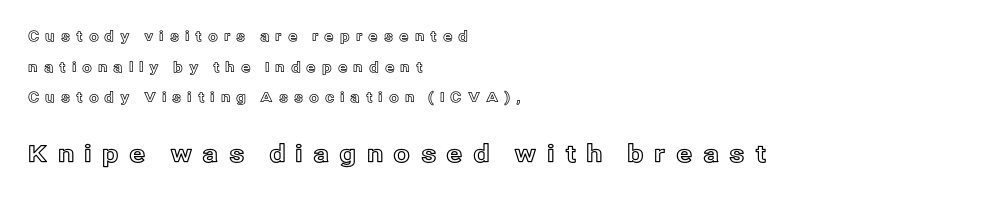
Q: Is the text italic (slanted)? A: No, it is upright.
Q: Is the text underlined? A: No.
Q: How is the paragraph aligned? A: Left-aligned.
Q: Is the spacing between letters normal or unusually wide? A: Unusually wide.
Q: Is the spacing between lines tight, normal or loose? A: Loose.
Q: Which block of text is set in a larger size, the first (top) or the second (bottom)? A: The second (bottom) one.
